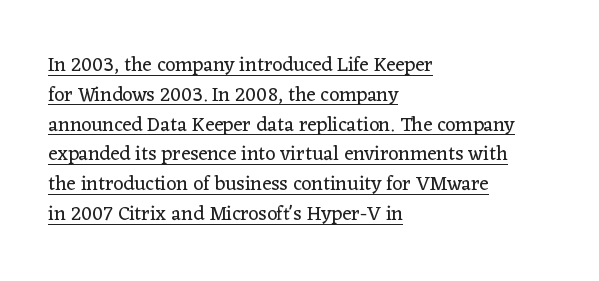
Weight class: somewhere from thin through regular. This is the regular roman posture of the typeface. The rendering uses a moderate line-height, typical for paragraphs. The lines in this sample share a left origin and differ only in where they stop.
